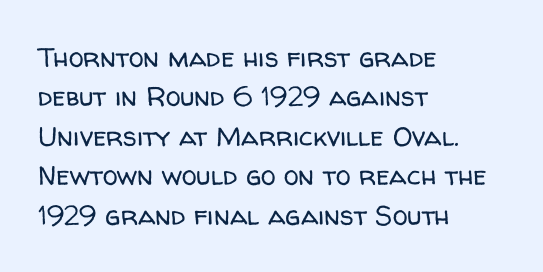
The image shows 27 px text type, upright; set left-aligned, normal line spacing (1.46x), normal letter spacing, not underlined.
